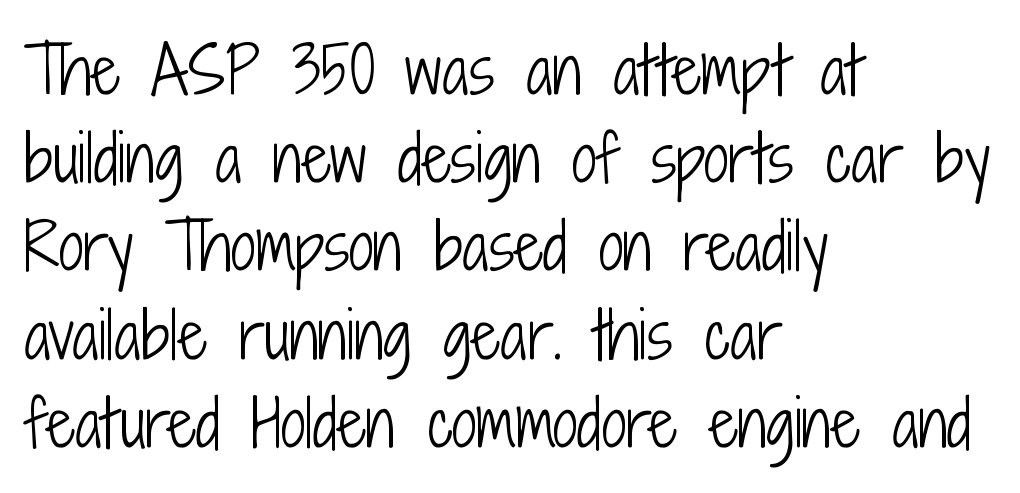
The baseline area is clear. The letters stand upright; this is a roman face. No extra tracking has been applied to these lines. Evenly set lines give the paragraph a standard silhouette.
